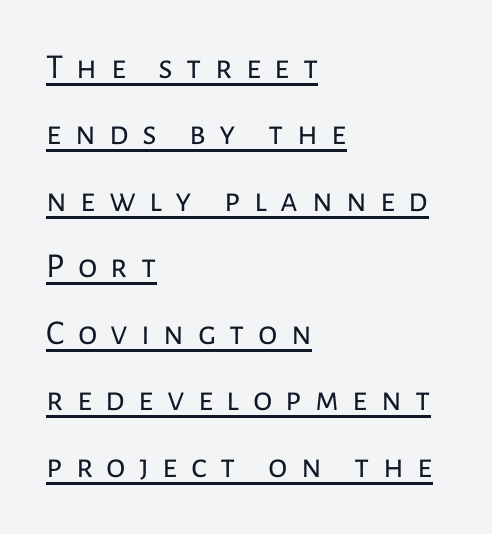
In terms of letterform style, serifs are entirely absent. Emphasis is given by a line drawn under the lettering. Weight class: somewhere from thin through regular. Think of a printed novel: that variable character pitch is what you see here. Layout note: lines flush left. The gaps between neighbouring characters are conspicuously large.
